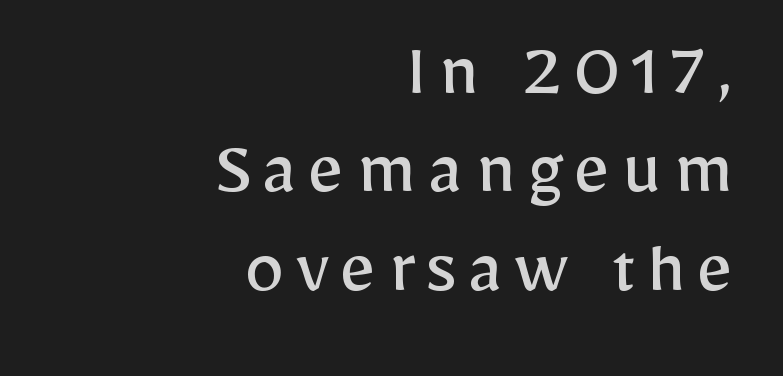
{"serif": "no", "italic": "no", "bold": "no", "weight": "regular", "width": "normal", "stroke_contrast": "low", "x_height": "medium", "monospaced": "no", "underline": "no", "align": "right", "line_spacing_ratio": 1.23, "glyph_px": 80}
